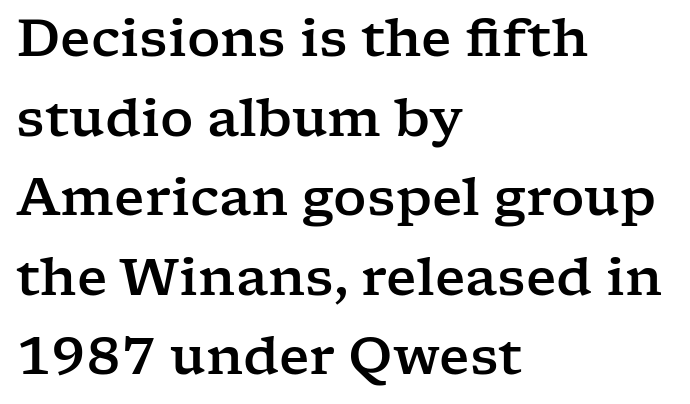
This is the regular roman posture of the typeface. Horizontal bands of white between lines are of average thickness. You could not count columns in this text — the font is proportionally spaced. Compared with a centered layout, this one pins lines to the left instead. Type style note: has serifs.
